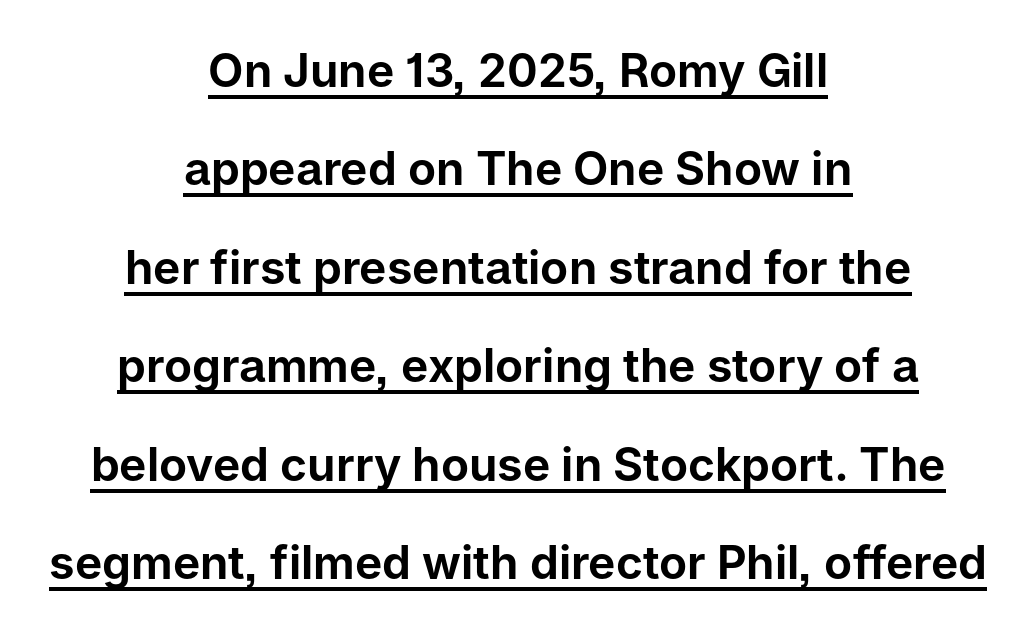
This is underlined copy, the kind a proofreader might mark for attention. The font's upright variant was chosen for this text. What stands out about the letter spacing? Nothing — it is the standard amount. A centered setting, common on invitations and titles, is used for this passage. Quick note: interline space is abundant. Note the varied advance widths — an 'i' is clearly narrower than an 'm'.
